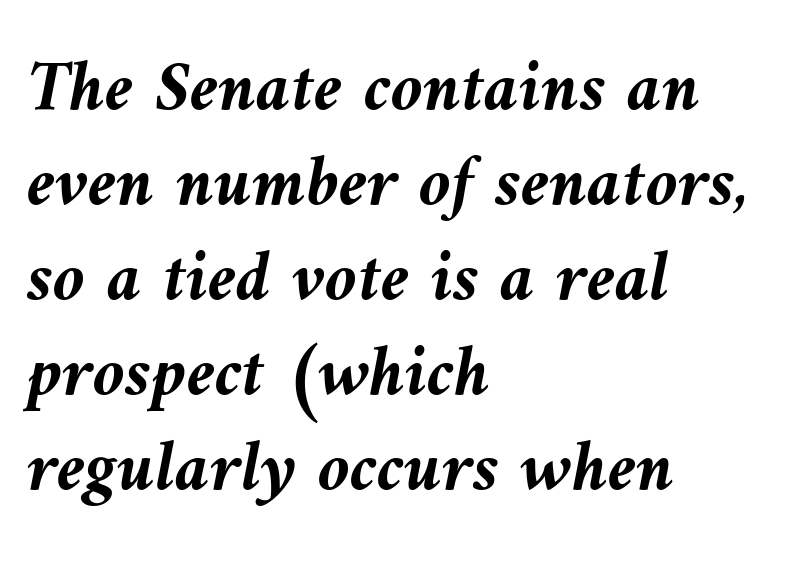
The image shows 73 px semibold type, italic (leaning left); set left-aligned, normal line spacing (1.3x), normal letter spacing, not underlined; medium stroke contrast and a medium x-height.
